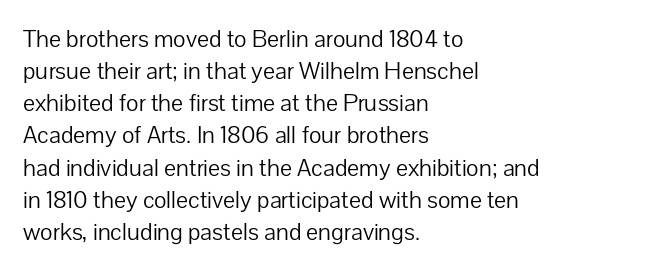
The image shows 24 px text type, upright; set left-aligned, normal line spacing (1.34x), normal letter spacing, not underlined.
